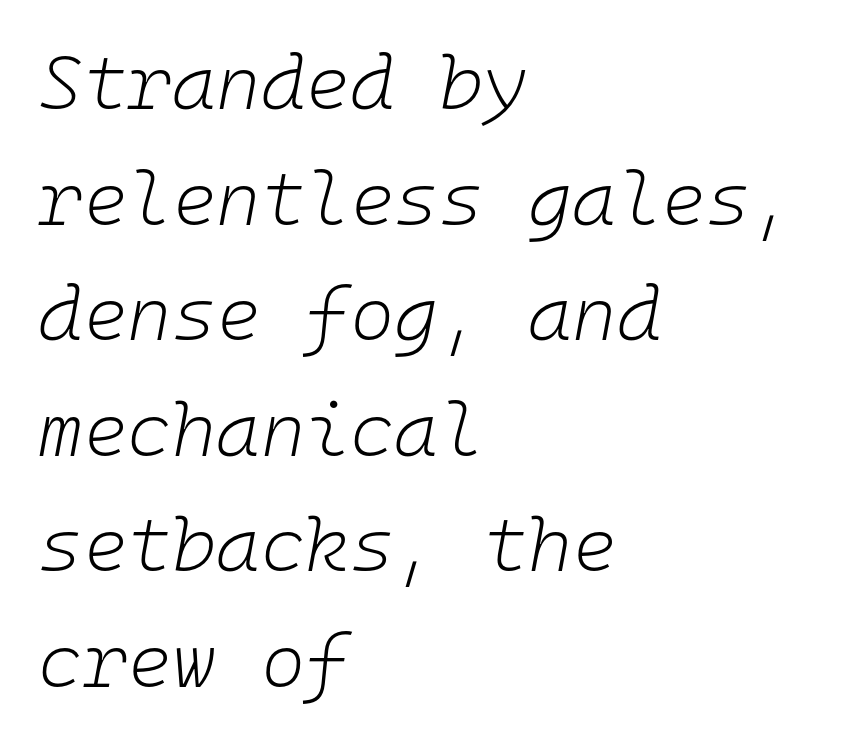
Q: Is the text bold? A: No.
Q: Is the text italic (slanted)? A: Yes, it leans right by about 10 degrees.
Q: Is the text underlined? A: No.
Q: How is the paragraph aligned? A: Left-aligned.
Q: Is the spacing between letters normal or unusually wide? A: Normal.
Q: Is the spacing between lines tight, normal or loose? A: Normal.
Q: Width (condensed, normal, or wide)? A: Normal.
Q: Stroke contrast? A: Low.
Q: x-height? A: Medium.
Q: Monospaced? A: Yes.
